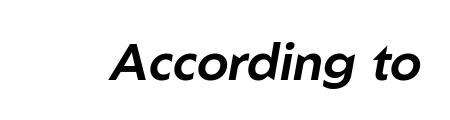
{"italic": "yes", "lean": "right", "slant_degrees": 10, "width": "normal", "stroke_contrast": "low", "x_height": "medium", "monospaced": "no", "underline": "no", "letter_spacing": "normal", "letter_spacing_em": 0.0, "glyph_px": 51}
